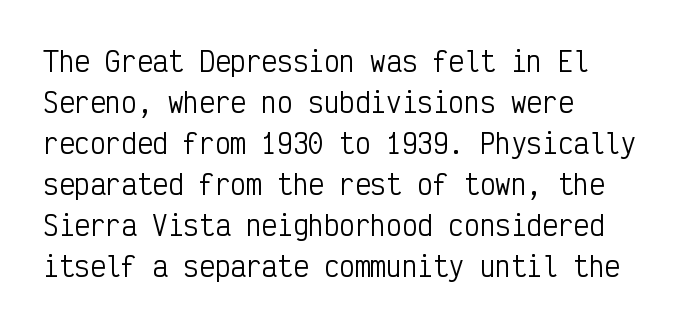
The words here are not underlined. Unbolded letterforms with no extra heft. Quick note: interline space is typical. These lines stack with their left ends in a neat column. Ordinary non-slanted type is in use. Here the glyphs are tracked normally, forming tight word shapes.
